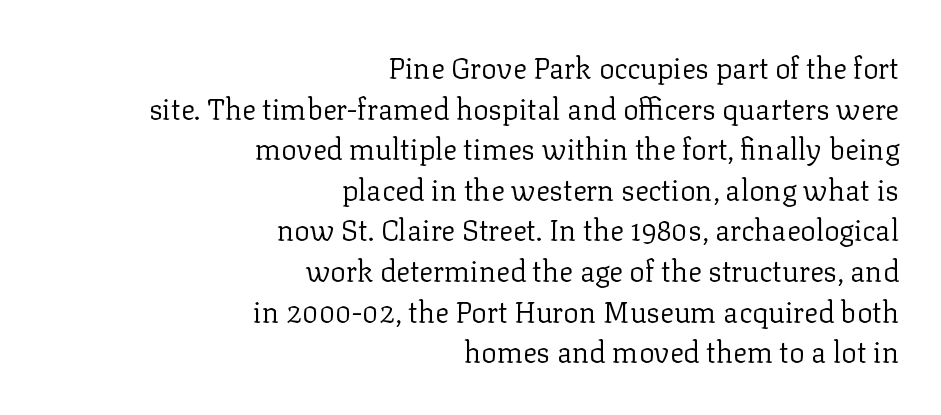
{"serif": "yes", "italic": "no", "bold": "no", "weight": "regular", "width": "normal", "stroke_contrast": "low", "x_height": "medium", "monospaced": "no", "underline": "no", "align": "right", "line_spacing": "normal", "line_spacing_ratio": 1.4, "letter_spacing": "normal", "letter_spacing_em": 0.0, "glyph_px": 29}
